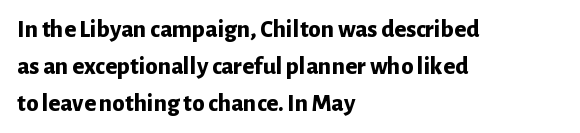
{"italic": "no", "bold": "yes", "underline": "no", "align": "left", "line_spacing": "normal", "line_spacing_ratio": 1.48, "letter_spacing": "normal", "letter_spacing_em": 0.0, "glyph_px": 25}
